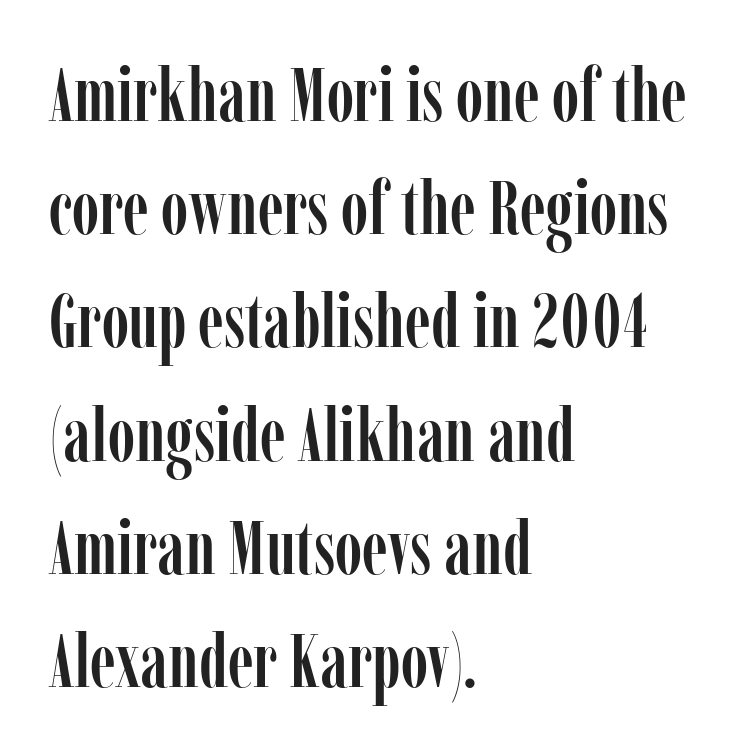
Q: Is the text italic (slanted)? A: No, it is upright.
Q: Is the typeface a serif or a sans-serif typeface? A: Serif.
Q: Is the text underlined? A: No.
Q: How is the paragraph aligned? A: Left-aligned.
Q: Is the spacing between letters normal or unusually wide? A: Normal.
Q: Is the spacing between lines tight, normal or loose? A: Normal.
Q: Width (condensed, normal, or wide)? A: Condensed.
Q: Stroke contrast? A: Low.
Q: x-height? A: Medium.
Q: Monospaced? A: No.
